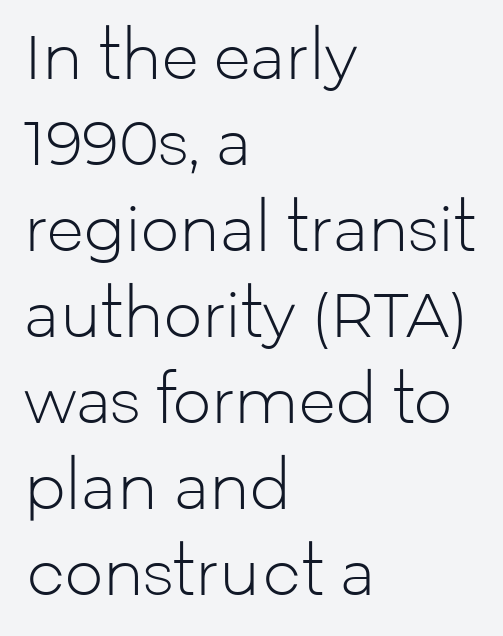
{"serif": "no", "italic": "no", "bold": "no", "weight": "light", "width": "normal", "stroke_contrast": "low", "x_height": "medium", "monospaced": "no", "underline": "no", "align": "left", "line_spacing": "normal", "line_spacing_ratio": 1.41, "letter_spacing": "normal", "letter_spacing_em": 0.0, "glyph_px": 61}
